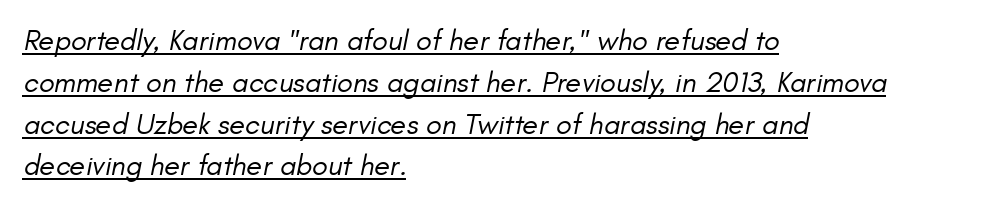
{"italic": "yes", "lean": "right", "slant_degrees": 11, "bold": "no", "weight": "regular", "width": "normal", "stroke_contrast": "low", "x_height": "small", "monospaced": "no", "underline": "yes", "align": "left", "line_spacing": "normal", "line_spacing_ratio": 1.44, "letter_spacing": "normal", "letter_spacing_em": 0.0, "glyph_px": 29}
